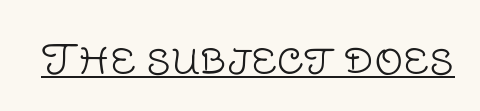
Q: Is the text bold? A: No.
Q: Is the text italic (slanted)? A: Yes.
Q: Is the typeface a serif or a sans-serif typeface? A: Sans-serif.
Q: Is the text underlined? A: Yes.
Q: Is the spacing between letters normal or unusually wide? A: Normal.
Q: Width (condensed, normal, or wide)? A: Normal.
Q: Stroke contrast? A: Low.
Q: x-height? A: Large.
Q: Monospaced? A: No.
